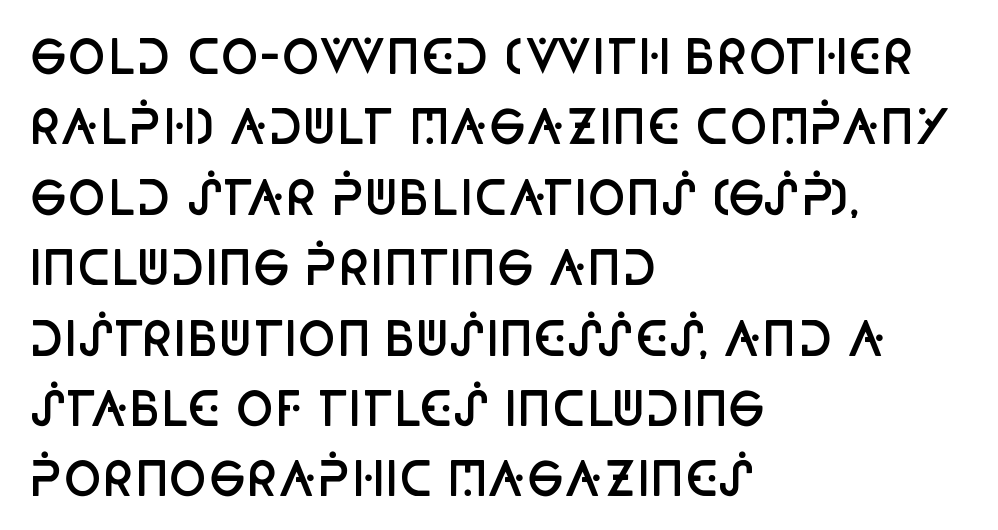
{"serif": "no", "italic": "no", "bold": "semi", "weight": "semibold", "width": "condensed", "stroke_contrast": "low", "x_height": "large", "monospaced": "no", "underline": "no", "align": "left", "line_spacing": "normal", "line_spacing_ratio": 1.53, "letter_spacing": "normal", "letter_spacing_em": 0.0, "glyph_px": 46}
